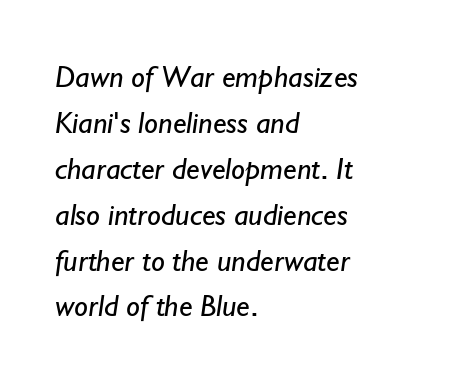
The image shows 31 px regular-weight sans-serif type; set left-aligned, normal line spacing (1.48x), normal letter spacing, not underlined; low stroke contrast and a small x-height.
